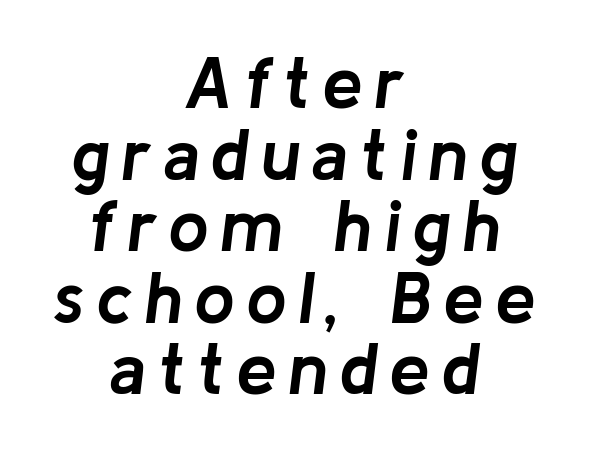
Q: Is the text bold? A: Yes.
Q: Is the text italic (slanted)? A: Yes, it leans right by about 8 degrees.
Q: Is the text underlined? A: No.
Q: How is the paragraph aligned? A: Centered.
Q: Is the spacing between lines tight, normal or loose? A: Tight.
Q: Width (condensed, normal, or wide)? A: Normal.
Q: Stroke contrast? A: Low.
Q: x-height? A: Medium.
Q: Monospaced? A: No.
